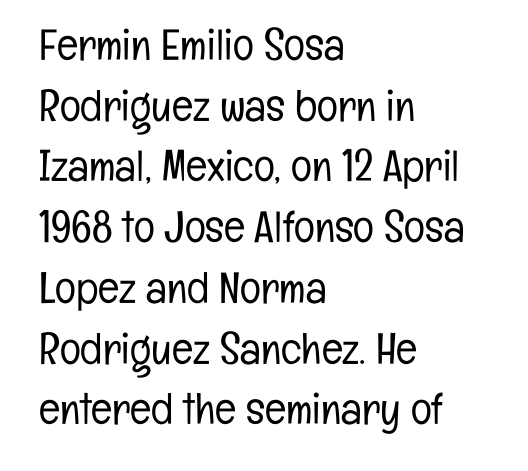
Weight class: somewhere from thin through regular. Students, observe: this is what conventionally led text looks like. Is this a sans? Yes — the strokes have no serifs. Horizontal alignment here is leftward, the default for most running prose. The lettering holds an erect, upright posture throughout.
